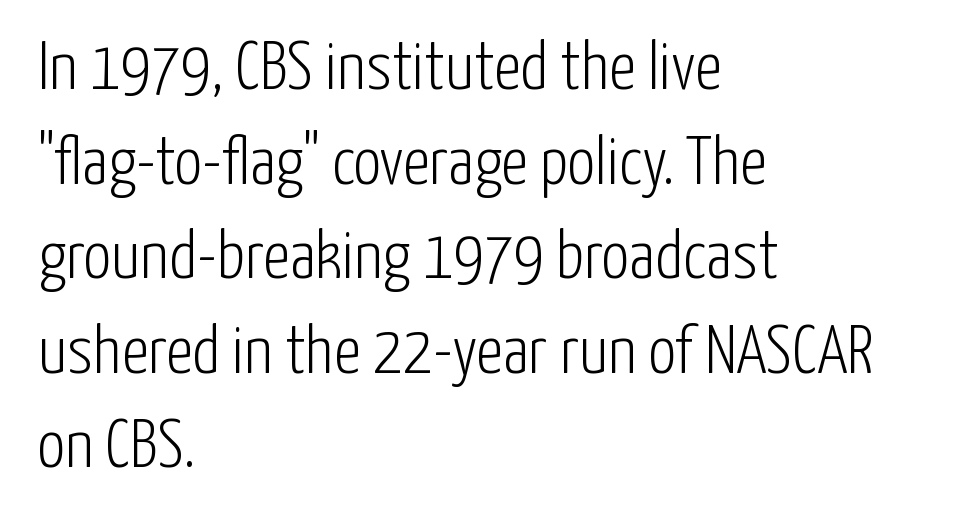
{"serif": "no", "italic": "no", "bold": "no", "weight": "light", "width": "condensed", "stroke_contrast": "low", "x_height": "medium", "monospaced": "no", "underline": "no", "align": "left", "line_spacing": "normal", "line_spacing_ratio": 1.37, "letter_spacing": "normal", "letter_spacing_em": 0.0, "glyph_px": 69}
